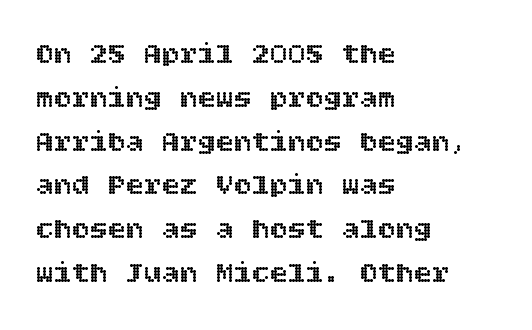
When letters stand straight like this, we call the style roman or upright. The space beneath each line is pristine and unruled. This sample is left-justified, so line endings fall wherever the words run out. The leading is moderate, giving the passage an even texture. Short note: letters normally spaced.
